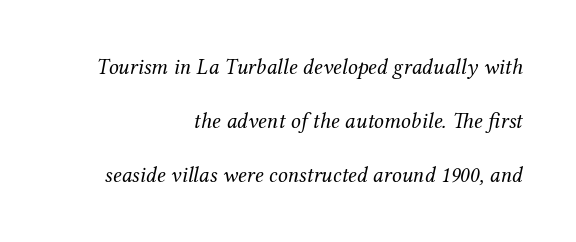
The image shows 22 px text type, italic (leaning right); set right-aligned, loose line spacing (2.45x), normal letter spacing, not underlined.
